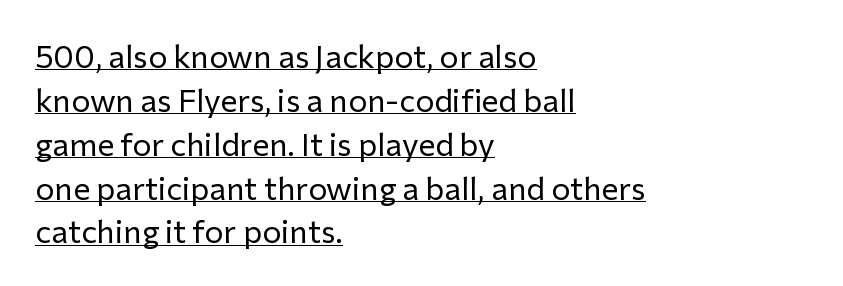
Q: Is the text bold? A: No.
Q: Is the text italic (slanted)? A: No, it is upright.
Q: Is the typeface a serif or a sans-serif typeface? A: Sans-serif.
Q: Is the text underlined? A: Yes.
Q: How is the paragraph aligned? A: Left-aligned.
Q: Is the spacing between letters normal or unusually wide? A: Normal.
Q: Is the spacing between lines tight, normal or loose? A: Normal.
Q: Width (condensed, normal, or wide)? A: Normal.
Q: Stroke contrast? A: Low.
Q: x-height? A: Medium.
Q: Monospaced? A: No.
